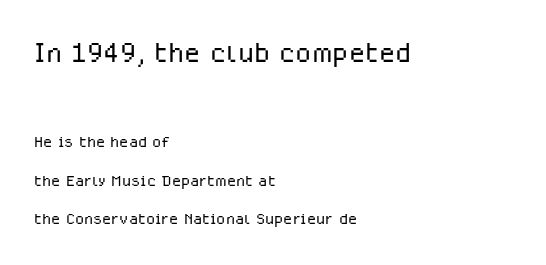
Each word holds together tightly as a unit, with standard inter-letter gaps. Designer's note — italics off, roman on. You can tell from the bare stems that sans-serif type was used. The passage shown begins with its larger block and ends with its smaller one. Heaviness? Minimal to ordinary, like unemphasized prose.
